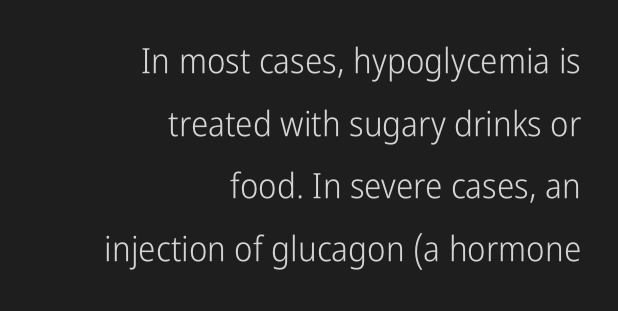
Q: Is the text bold? A: No.
Q: Is the text italic (slanted)? A: No, it is upright.
Q: Is the typeface a serif or a sans-serif typeface? A: Sans-serif.
Q: Is the text underlined? A: No.
Q: How is the paragraph aligned? A: Right-aligned.
Q: Is the spacing between letters normal or unusually wide? A: Normal.
Q: Width (condensed, normal, or wide)? A: Condensed.
Q: Stroke contrast? A: Low.
Q: x-height? A: Medium.
Q: Monospaced? A: No.
